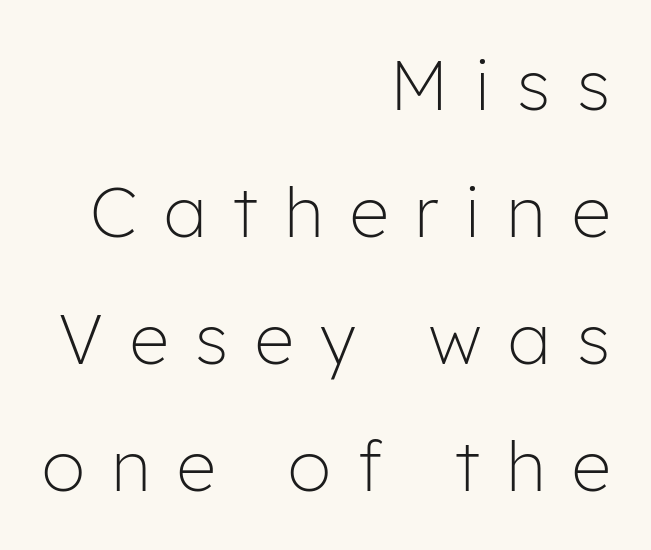
{"serif": "no", "italic": "no", "bold": "no", "weight": "light", "width": "normal", "stroke_contrast": "low", "x_height": "medium", "monospaced": "no", "underline": "no", "align": "right", "line_spacing_ratio": 1.84, "letter_spacing": "wide", "letter_spacing_em": 0.39, "glyph_px": 69}
